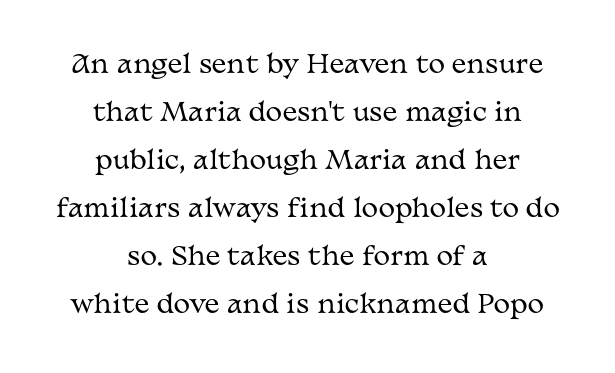
{"italic": "no", "bold": "no", "underline": "no", "align": "center", "line_spacing": "loose", "line_spacing_ratio": 1.92, "letter_spacing": "normal", "letter_spacing_em": 0.0, "glyph_px": 25}
